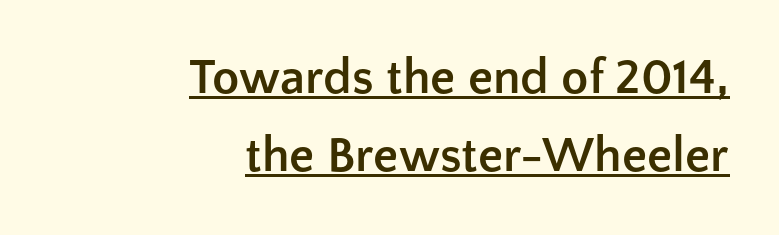
{"serif": "no", "italic": "no", "bold": "yes", "weight": "semibold", "width": "normal", "stroke_contrast": "low", "x_height": "medium", "monospaced": "no", "underline": "yes", "align": "right", "line_spacing": "normal", "line_spacing_ratio": 1.57, "letter_spacing": "normal", "letter_spacing_em": 0.0, "glyph_px": 50}
